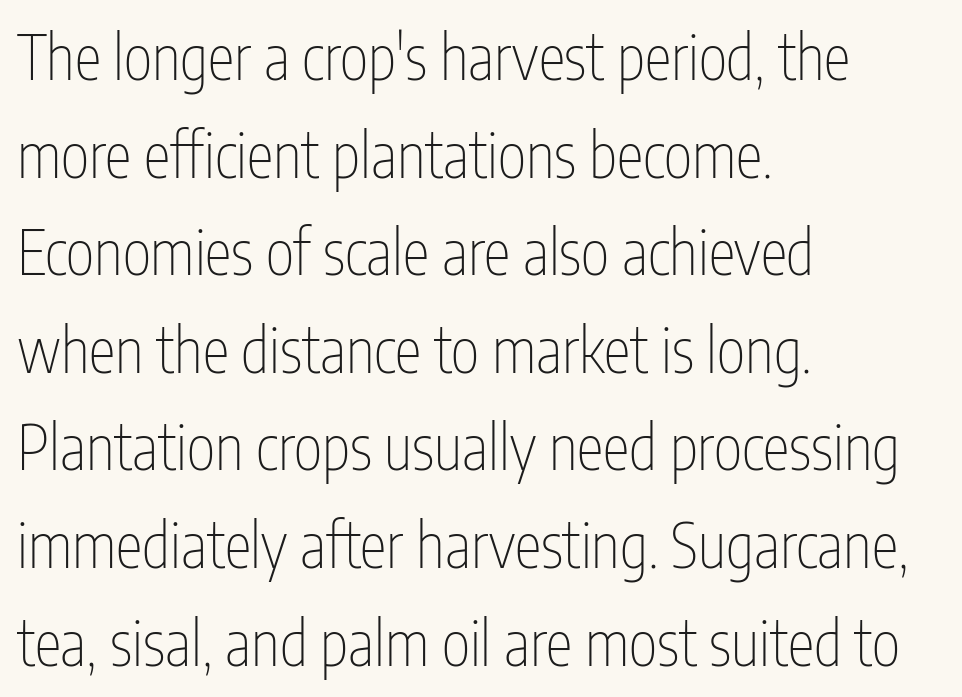
The image shows 61 px thin, condensed sans-serif type, upright; set left-aligned, normal line spacing (1.6x), normal letter spacing, not underlined; low stroke contrast and a medium x-height.
